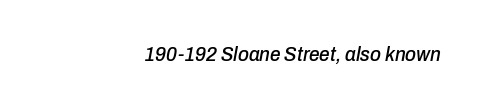
The image shows 21 px text type, italic (leaning right); set right-aligned, normal letter spacing, not underlined.
